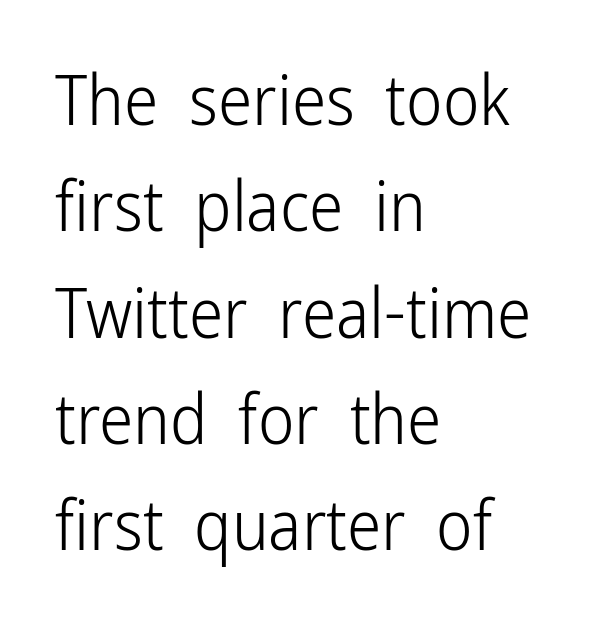
{"serif": "no", "italic": "no", "bold": "no", "weight": "light", "width": "condensed", "stroke_contrast": "low", "x_height": "medium", "monospaced": "no", "underline": "no", "align": "left", "line_spacing": "normal", "line_spacing_ratio": 1.54, "letter_spacing": "normal", "letter_spacing_em": 0.0, "glyph_px": 69}
